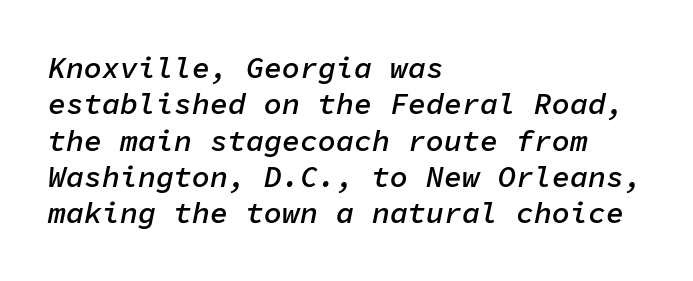
{"italic": "yes", "lean": "right", "slant_degrees": 11, "bold": "semi", "weight": "semibold", "width": "normal", "stroke_contrast": "low", "x_height": "medium", "monospaced": "yes", "underline": "no", "align": "left", "line_spacing_ratio": 1.21, "letter_spacing": "normal", "letter_spacing_em": 0.0, "glyph_px": 30}
